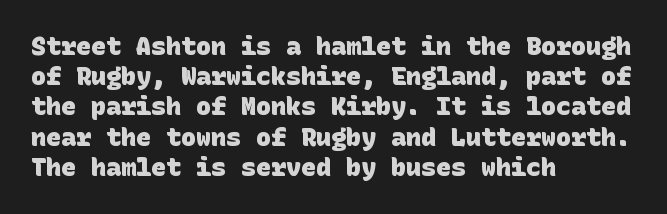
The image shows 25 px bold type; set left-aligned, line spacing 1.21x, normal letter spacing, not underlined.
